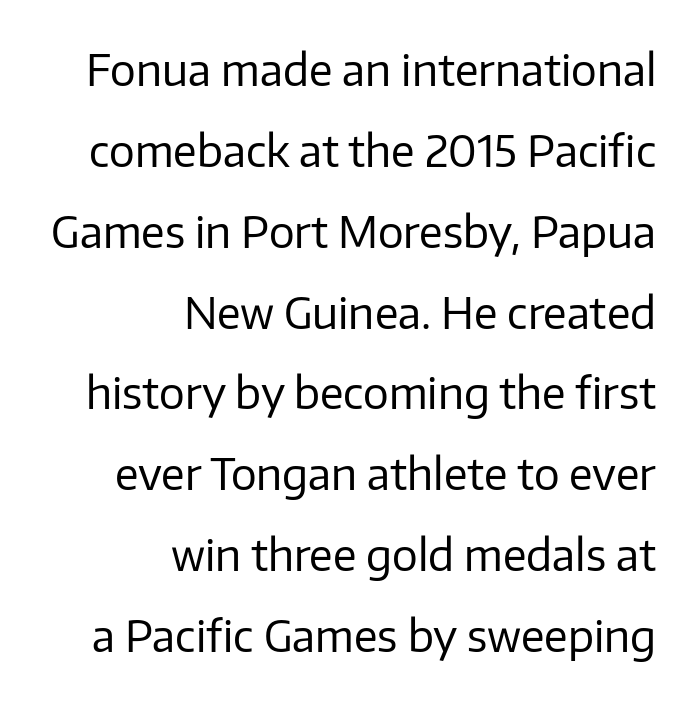
Q: Is the text bold? A: No.
Q: Is the text italic (slanted)? A: No, it is upright.
Q: Is the typeface a serif or a sans-serif typeface? A: Sans-serif.
Q: Is the text underlined? A: No.
Q: How is the paragraph aligned? A: Right-aligned.
Q: Is the spacing between letters normal or unusually wide? A: Normal.
Q: Width (condensed, normal, or wide)? A: Normal.
Q: Stroke contrast? A: Low.
Q: x-height? A: Medium.
Q: Monospaced? A: No.
